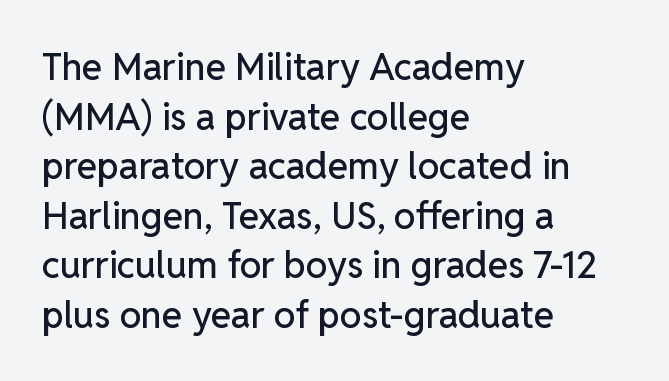
Q: Is the text italic (slanted)? A: No, it is upright.
Q: Is the typeface a serif or a sans-serif typeface? A: Sans-serif.
Q: Is the text underlined? A: No.
Q: How is the paragraph aligned? A: Left-aligned.
Q: Is the spacing between letters normal or unusually wide? A: Normal.
Q: Is the spacing between lines tight, normal or loose? A: Normal.
Q: Width (condensed, normal, or wide)? A: Normal.
Q: Stroke contrast? A: Low.
Q: x-height? A: Medium.
Q: Monospaced? A: No.
